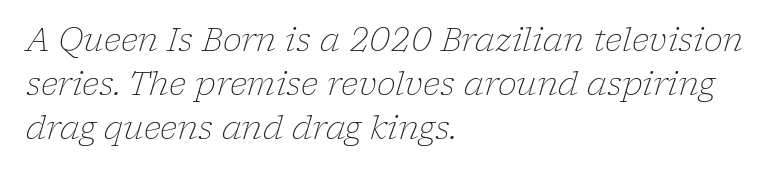
{"serif": "yes", "italic": "yes", "lean": "right", "slant_degrees": 17, "bold": "no", "weight": "light", "width": "normal", "stroke_contrast": "low", "x_height": "medium", "monospaced": "no", "underline": "no", "align": "left", "line_spacing": "normal", "line_spacing_ratio": 1.37, "letter_spacing": "normal", "letter_spacing_em": 0.0, "glyph_px": 32}
